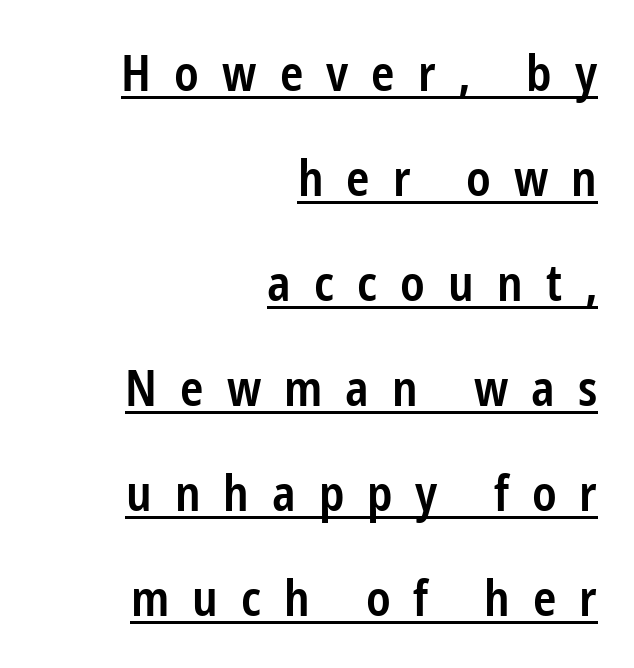
The image shows 50 px semibold, condensed sans-serif type, upright; set right-aligned, loose line spacing (2.1x), unusually wide letter spacing (+0.46 em), underlined; low stroke contrast and a medium x-height.
